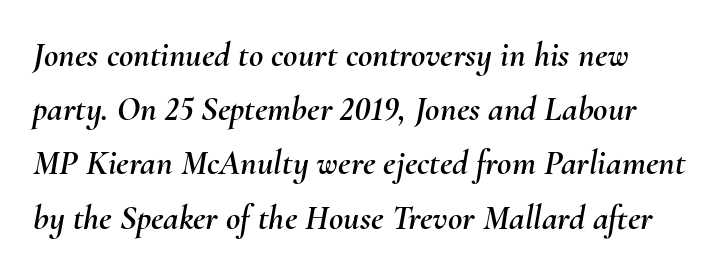
The leading is moderate, giving the passage an even texture. This sample uses an oblique cut, with every glyph tilted off the vertical. Here the designer chose a conventional face with non-uniform glyph widths. Default kerning and tracking; the words read as compact shapes. Underline: absent.
